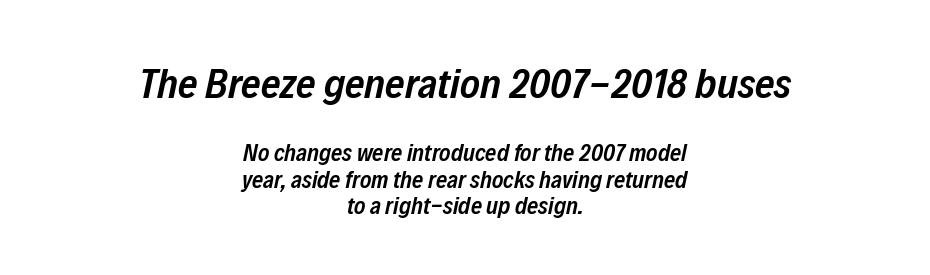
The image shows 42 px semibold, condensed type, italic (leaning right); set centered, tight line spacing (1.12x), normal letter spacing, not underlined; the first (top) block is 1.75x larger; low stroke contrast and a medium x-height.
